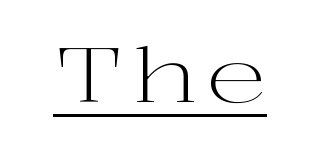
Q: Is the text bold? A: No.
Q: Is the text italic (slanted)? A: No, it is upright.
Q: Is the typeface a serif or a sans-serif typeface? A: Serif.
Q: Is the text underlined? A: Yes.
Q: Width (condensed, normal, or wide)? A: Wide.
Q: Stroke contrast? A: High.
Q: x-height? A: Medium.
Q: Monospaced? A: No.
